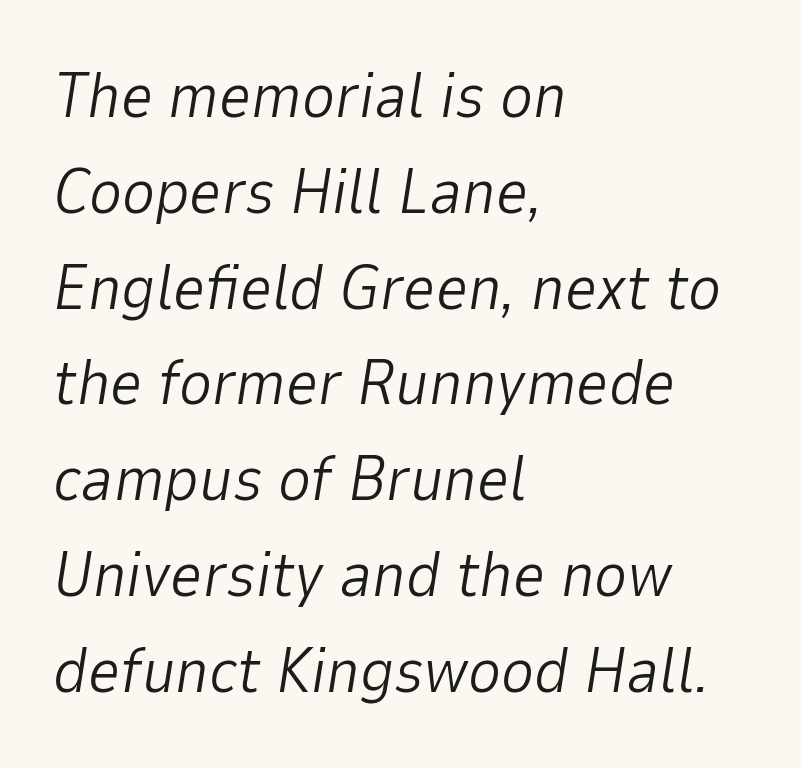
The axis of the letterforms is tilted away from vertical. The baseline area is clear. These lines keep a tight, regular rhythm from letter to letter. Do the characters align in a grid? No, the font is proportional. Regular leading. The cut favours lightness, reaching ordinary text weight at its darkest.
